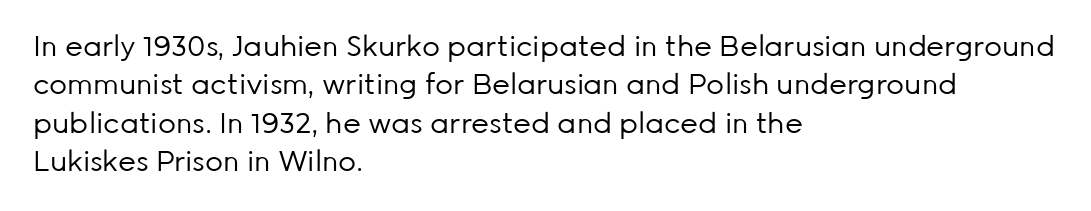
Q: Is the text bold? A: No.
Q: Is the text italic (slanted)? A: No, it is upright.
Q: Is the typeface a serif or a sans-serif typeface? A: Sans-serif.
Q: Is the text underlined? A: No.
Q: How is the paragraph aligned? A: Left-aligned.
Q: Is the spacing between letters normal or unusually wide? A: Normal.
Q: Is the spacing between lines tight, normal or loose? A: Normal.
Q: Width (condensed, normal, or wide)? A: Normal.
Q: Stroke contrast? A: Low.
Q: x-height? A: Medium.
Q: Monospaced? A: No.
